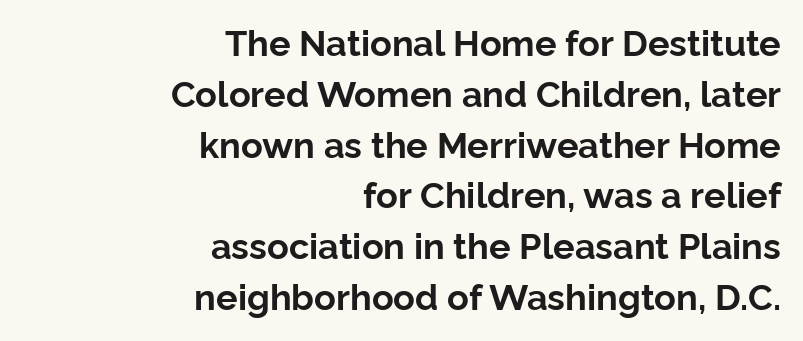
Notice how descenders clear the ascenders below comfortably — that's standard leading. Proportional: the letters do not fall into vertical columns. Style check: upright. Font category for this specimen: sans-serif. The glyphs are unaccompanied by any horizontal stroke below them. Heft: maximum for text — a bold.
